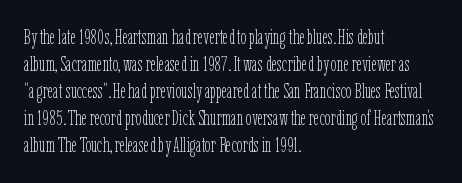
Q: Is the text bold? A: No.
Q: Is the text italic (slanted)? A: No, it is upright.
Q: Is the text underlined? A: No.
Q: How is the paragraph aligned? A: Left-aligned.
Q: Is the spacing between letters normal or unusually wide? A: Normal.
Q: Is the spacing between lines tight, normal or loose? A: Normal.
